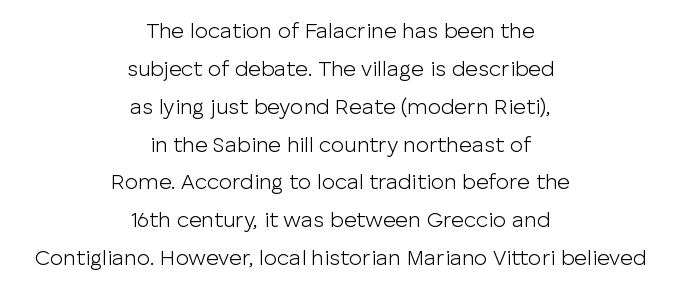
Q: Is the text bold? A: No.
Q: Is the text italic (slanted)? A: No, it is upright.
Q: Is the text underlined? A: No.
Q: How is the paragraph aligned? A: Centered.
Q: Is the spacing between letters normal or unusually wide? A: Normal.
